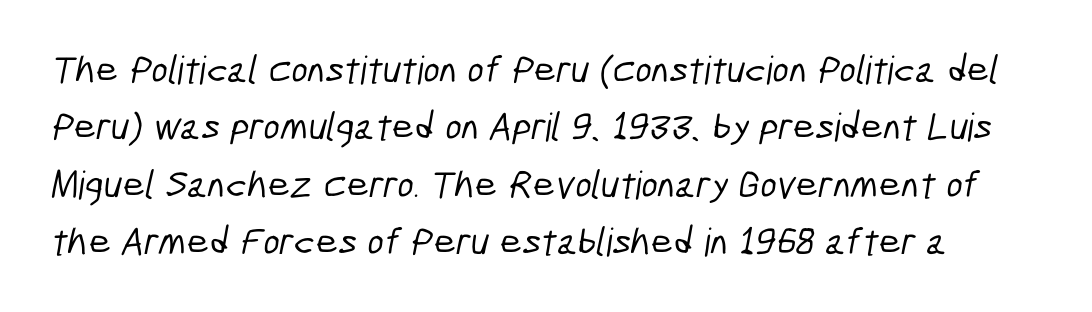
Q: Is the typeface a serif or a sans-serif typeface? A: Sans-serif.
Q: Is the text underlined? A: No.
Q: Is the spacing between letters normal or unusually wide? A: Normal.
Q: Is the spacing between lines tight, normal or loose? A: Normal.
Q: Width (condensed, normal, or wide)? A: Condensed.
Q: Stroke contrast? A: Low.
Q: x-height? A: Medium.
Q: Monospaced? A: No.
